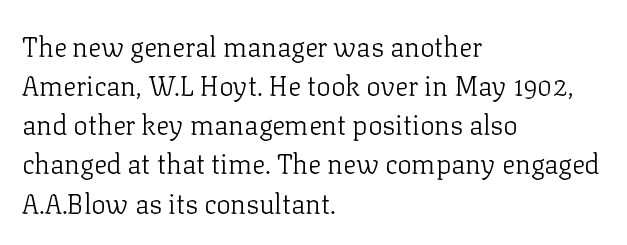
Default kerning and tracking; the words read as compact shapes. No heavy texture on the line: the type isn't bold. A roman cut, with each character standing at attention. Notice how the passage keeps a crisp vertical edge on the left only. Bare-footed words on every line.
